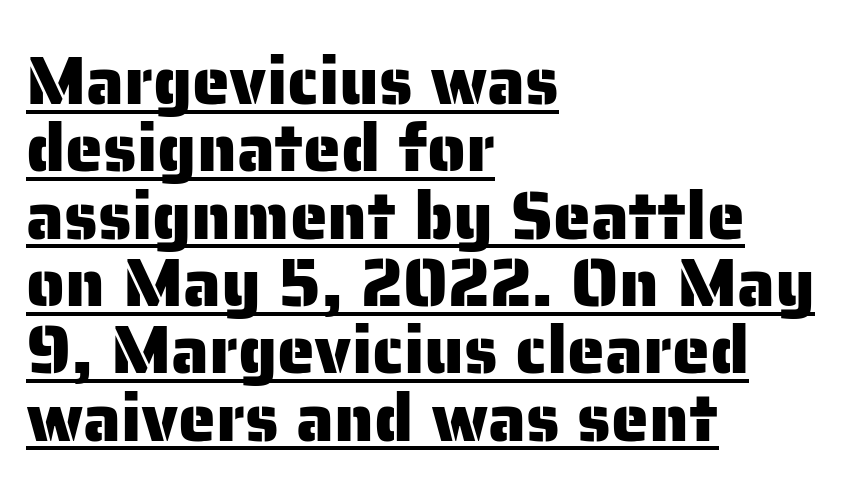
The image shows 68 px sans-serif type, upright; set left-aligned, tight line spacing (0.99x), normal letter spacing, underlined; low stroke contrast and a medium x-height.
